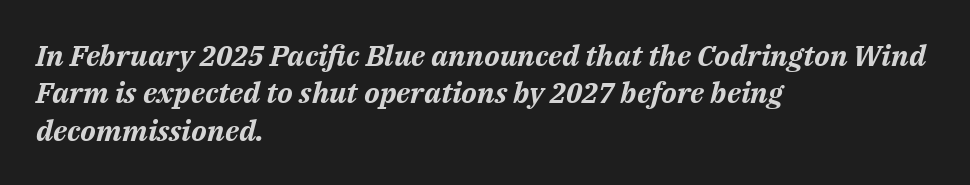
Q: Is the text bold? A: Yes.
Q: Is the text italic (slanted)? A: Yes, it leans right by about 14 degrees.
Q: Is the text underlined? A: No.
Q: How is the paragraph aligned? A: Left-aligned.
Q: Is the spacing between letters normal or unusually wide? A: Normal.
Q: Is the spacing between lines tight, normal or loose? A: Normal.
Q: Width (condensed, normal, or wide)? A: Normal.
Q: Stroke contrast? A: Medium.
Q: x-height? A: Medium.
Q: Monospaced? A: No.
